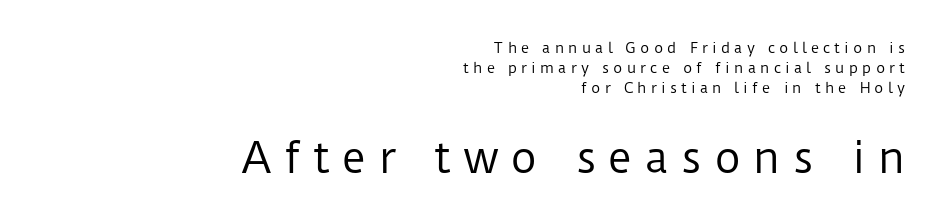
{"serif": "no", "italic": "no", "bold": "no", "weight": "regular", "width": "normal", "stroke_contrast": "low", "x_height": "medium", "monospaced": "no", "underline": "no", "align": "right", "line_spacing": "normal", "line_spacing_ratio": 1.43, "letter_spacing": "wide", "letter_spacing_em": 0.3, "larger_block": "second", "size_ratio": 2.93, "glyph_px": 41}
